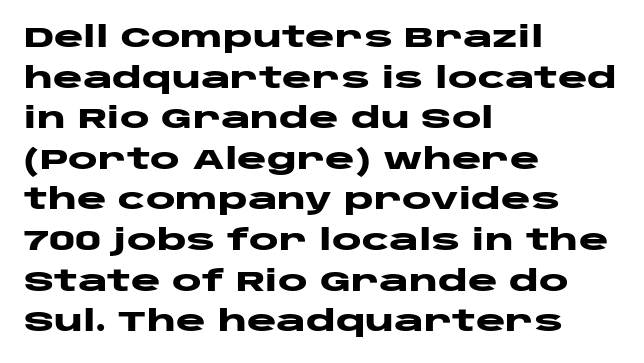
{"serif": "no", "italic": "no", "bold": "yes", "weight": "heavy", "width": "wide", "stroke_contrast": "low", "x_height": "large", "monospaced": "no", "underline": "no", "align": "left", "line_spacing": "normal", "line_spacing_ratio": 1.45, "letter_spacing": "normal", "letter_spacing_em": 0.0, "glyph_px": 28}
